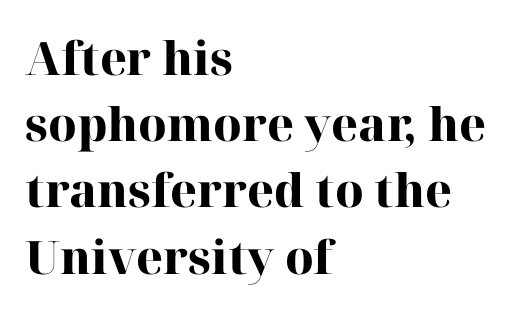
Q: Is the text bold? A: Yes.
Q: Is the text italic (slanted)? A: No, it is upright.
Q: Is the typeface a serif or a sans-serif typeface? A: Serif.
Q: Is the text underlined? A: No.
Q: How is the paragraph aligned? A: Left-aligned.
Q: Is the spacing between letters normal or unusually wide? A: Normal.
Q: Is the spacing between lines tight, normal or loose? A: Normal.
Q: Width (condensed, normal, or wide)? A: Normal.
Q: Stroke contrast? A: High.
Q: x-height? A: Medium.
Q: Monospaced? A: No.
